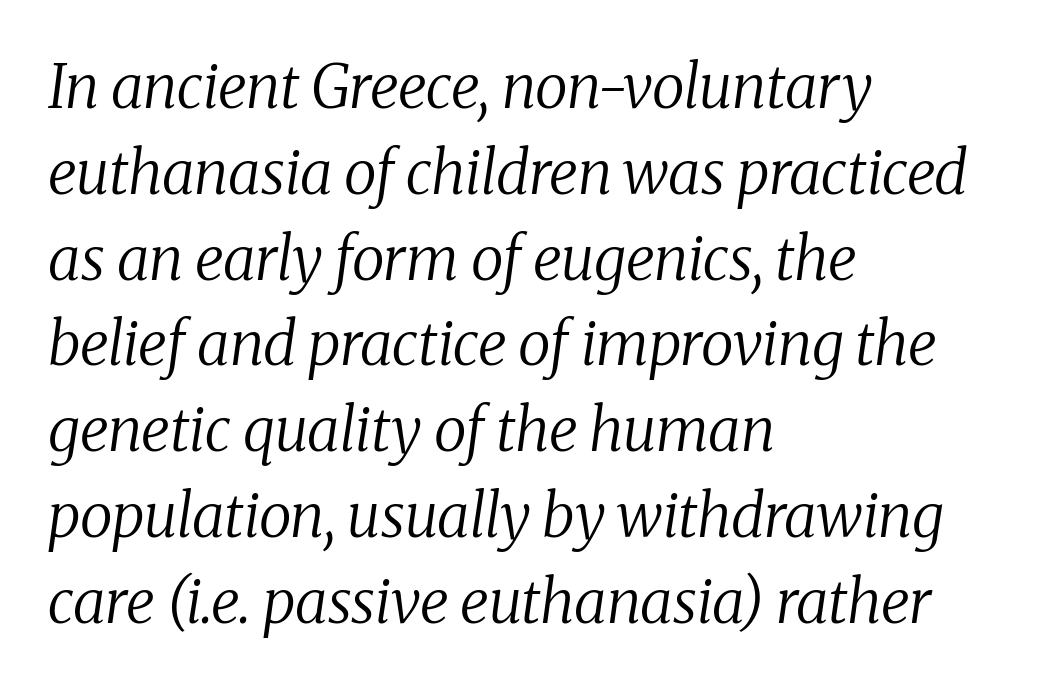
Q: Is the text bold? A: No.
Q: Is the text italic (slanted)? A: Yes, it leans right by about 8 degrees.
Q: Is the typeface a serif or a sans-serif typeface? A: Serif.
Q: Is the text underlined? A: No.
Q: How is the paragraph aligned? A: Left-aligned.
Q: Is the spacing between letters normal or unusually wide? A: Normal.
Q: Is the spacing between lines tight, normal or loose? A: Normal.
Q: Width (condensed, normal, or wide)? A: Normal.
Q: Stroke contrast? A: Medium.
Q: x-height? A: Medium.
Q: Monospaced? A: No.
